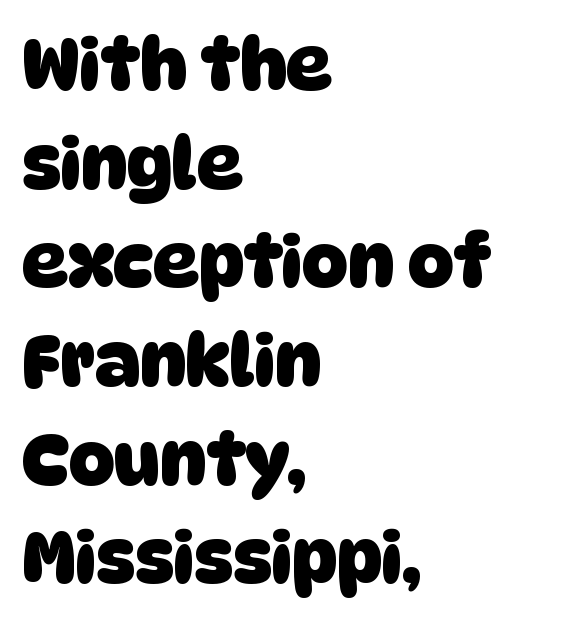
{"serif": "no", "bold": "yes", "weight": "heavy", "width": "normal", "stroke_contrast": "low", "x_height": "large", "monospaced": "no", "underline": "no", "align": "left", "line_spacing": "normal", "line_spacing_ratio": 1.39, "letter_spacing": "normal", "letter_spacing_em": 0.0, "glyph_px": 71}
